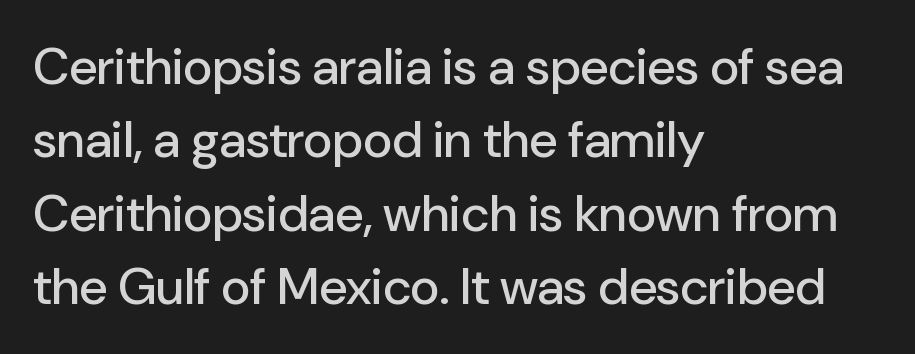
Each letter keeps its own natural width here, so spacing adapts to shape. Short and long lines alike share a common starting point at left. This is sans-serif lettering, the kind often seen on screens and signage. A typesetter would call this leading conventional body-copy spacing. Plain, unruled lines of type.
